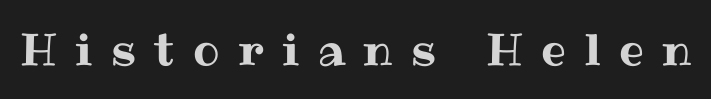
Q: Is the text italic (slanted)? A: No, it is upright.
Q: Is the text underlined? A: No.
Q: Is the spacing between letters normal or unusually wide? A: Unusually wide.
Q: Width (condensed, normal, or wide)? A: Normal.
Q: Stroke contrast? A: Medium.
Q: x-height? A: Medium.
Q: Monospaced? A: No.
